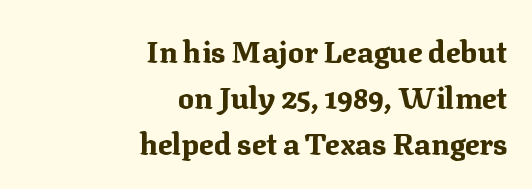
Q: Is the text bold? A: Yes.
Q: Is the text italic (slanted)? A: No, it is upright.
Q: Is the typeface a serif or a sans-serif typeface? A: Serif.
Q: Is the text underlined? A: No.
Q: How is the paragraph aligned? A: Right-aligned.
Q: Is the spacing between letters normal or unusually wide? A: Normal.
Q: Is the spacing between lines tight, normal or loose? A: Normal.
Q: Width (condensed, normal, or wide)? A: Normal.
Q: Stroke contrast? A: Medium.
Q: x-height? A: Medium.
Q: Monospaced? A: No.
